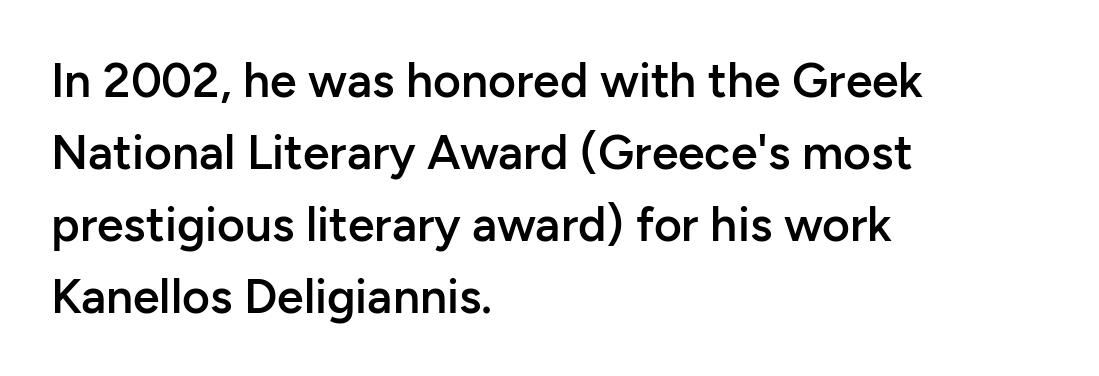
{"serif": "no", "italic": "no", "bold": "semi", "weight": "semibold", "width": "normal", "stroke_contrast": "low", "x_height": "medium", "monospaced": "no", "underline": "no", "align": "left", "line_spacing": "normal", "line_spacing_ratio": 1.5, "letter_spacing": "normal", "letter_spacing_em": 0.0, "glyph_px": 48}
